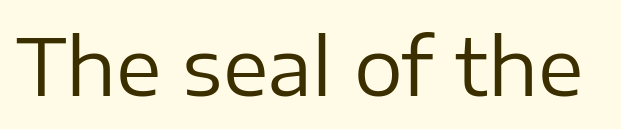
Q: Is the text bold? A: No.
Q: Is the text italic (slanted)? A: No, it is upright.
Q: Is the typeface a serif or a sans-serif typeface? A: Sans-serif.
Q: Is the text underlined? A: No.
Q: Is the spacing between letters normal or unusually wide? A: Normal.
Q: Width (condensed, normal, or wide)? A: Normal.
Q: Stroke contrast? A: Low.
Q: x-height? A: Medium.
Q: Monospaced? A: No.
